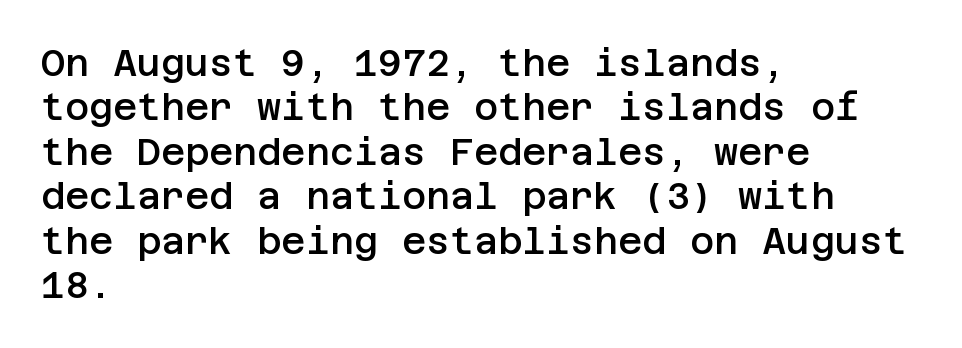
Q: Is the text bold? A: Semi-bold.
Q: Is the text italic (slanted)? A: No, it is upright.
Q: Is the typeface a serif or a sans-serif typeface? A: Sans-serif.
Q: Is the text underlined? A: No.
Q: How is the paragraph aligned? A: Left-aligned.
Q: Is the spacing between letters normal or unusually wide? A: Normal.
Q: Width (condensed, normal, or wide)? A: Normal.
Q: Stroke contrast? A: Low.
Q: x-height? A: Large.
